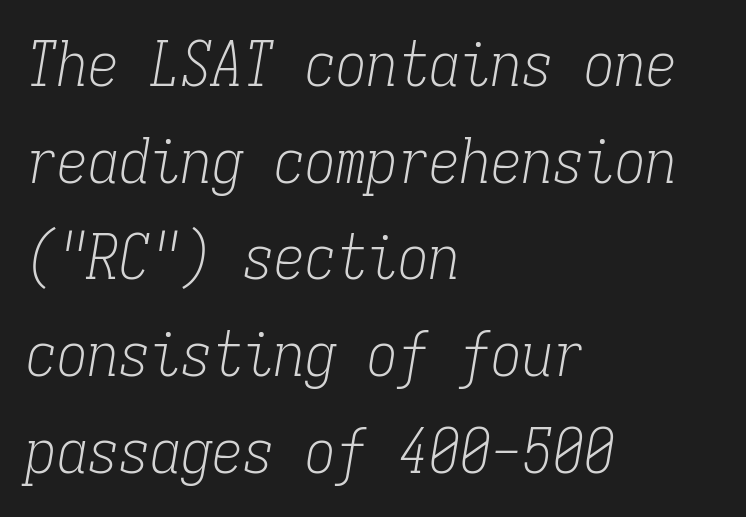
{"serif": "yes", "italic": "yes", "lean": "right", "slant_degrees": 9, "bold": "no", "weight": "light", "width": "condensed", "stroke_contrast": "low", "x_height": "medium", "monospaced": "yes", "underline": "no", "align": "left", "line_spacing": "normal", "line_spacing_ratio": 1.56, "letter_spacing": "normal", "letter_spacing_em": 0.0, "glyph_px": 62}
